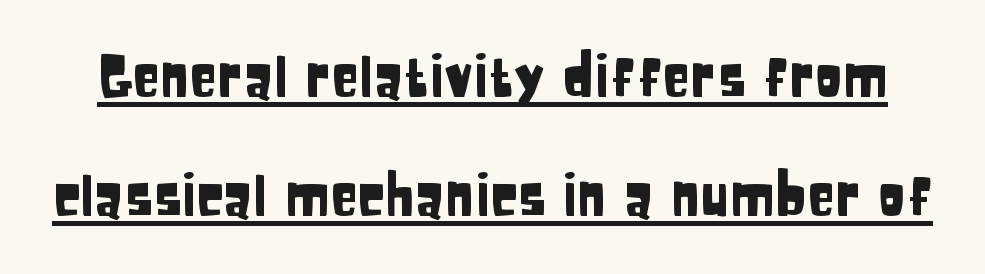
Q: Is the text italic (slanted)? A: No, it is upright.
Q: Is the typeface a serif or a sans-serif typeface? A: Sans-serif.
Q: Is the text underlined? A: Yes.
Q: Is the spacing between letters normal or unusually wide? A: Normal.
Q: Is the spacing between lines tight, normal or loose? A: Loose.
Q: Width (condensed, normal, or wide)? A: Condensed.
Q: Stroke contrast? A: Low.
Q: x-height? A: Large.
Q: Monospaced? A: No.
